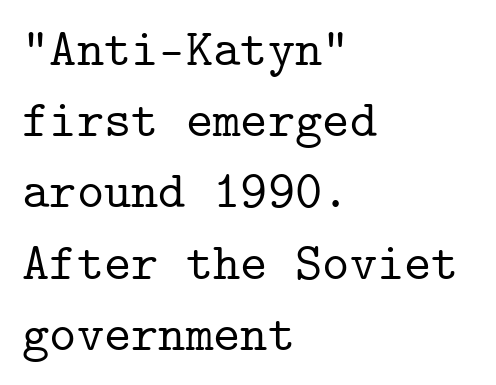
{"serif": "yes", "italic": "no", "width": "normal", "stroke_contrast": "low", "x_height": "medium", "monospaced": "yes", "underline": "no", "align": "left", "line_spacing": "normal", "line_spacing_ratio": 1.37, "letter_spacing": "normal", "letter_spacing_em": 0.0, "glyph_px": 52}
